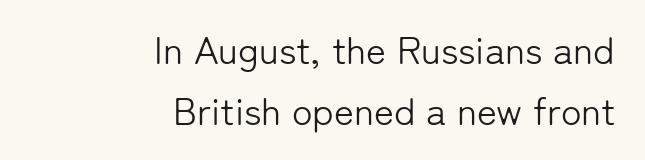
{"serif": "no", "italic": "no", "bold": "no", "weight": "light", "width": "normal", "stroke_contrast": "low", "x_height": "medium", "monospaced": "no", "underline": "no", "align": "right", "line_spacing": "normal", "line_spacing_ratio": 1.6, "letter_spacing": "normal", "letter_spacing_em": 0.0, "glyph_px": 38}
